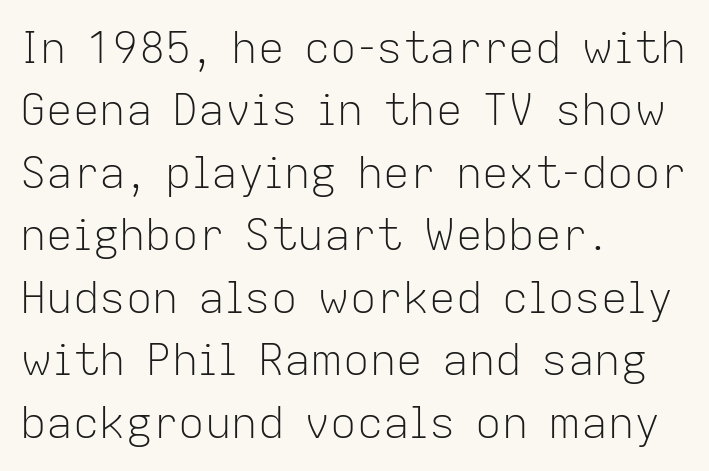
The space beneath each line is pristine and unruled. The axis of the letterforms is exactly vertical. Nope, no serifs anywhere on these letters. No letter is thick-stroked: the sample isn't bold. Spacing verdict: proportional, widths tailored to each character. The lines are quadded left.
